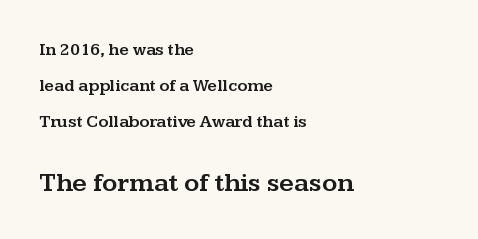
The image shows 26 px text type, upright; set left-aligned, loose line spacing (2.11x), normal letter spacing, not underlined; the second (bottom) block is 1.53x larger.
